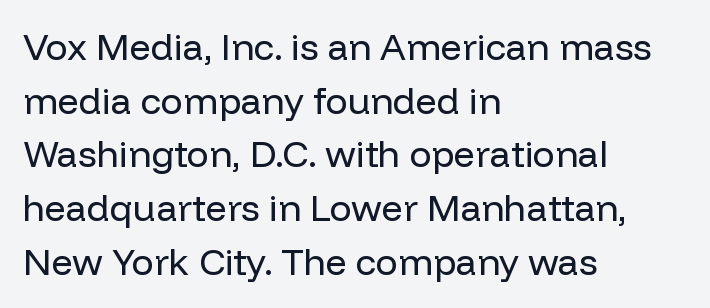
{"serif": "no", "italic": "no", "bold": "no", "weight": "regular", "width": "normal", "stroke_contrast": "low", "x_height": "medium", "monospaced": "no", "underline": "no", "align": "left", "line_spacing": "normal", "line_spacing_ratio": 1.45, "letter_spacing": "normal", "letter_spacing_em": 0.0, "glyph_px": 37}
